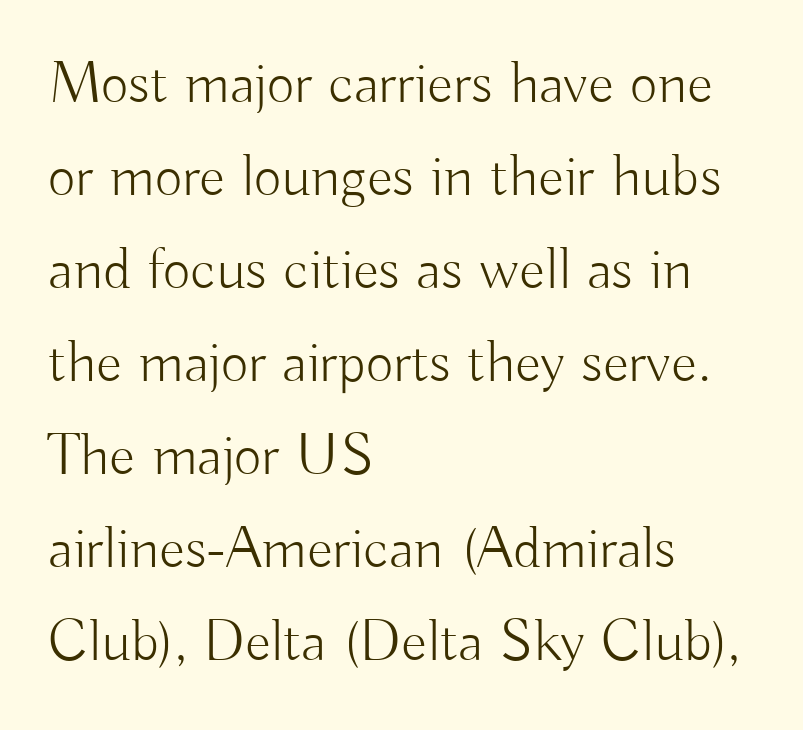
The face used here is proportionally spaced, like ordinary book or web type. No extra tracking has been applied to these lines. Decoration check: the copy has no underline. Vertical spacing — default.
